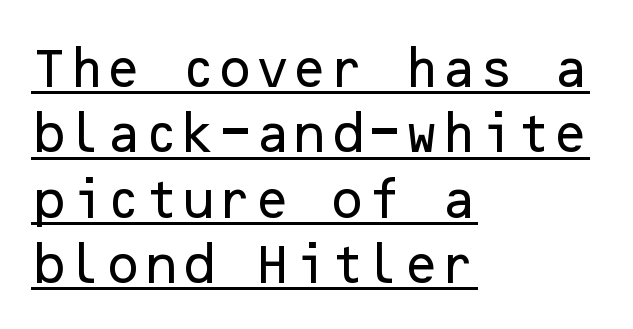
{"serif": "no", "italic": "no", "width": "normal", "stroke_contrast": "low", "x_height": "medium", "underline": "yes", "align": "left", "line_spacing": "normal", "line_spacing_ratio": 1.52, "letter_spacing": "normal", "letter_spacing_em": 0.0, "glyph_px": 43}
